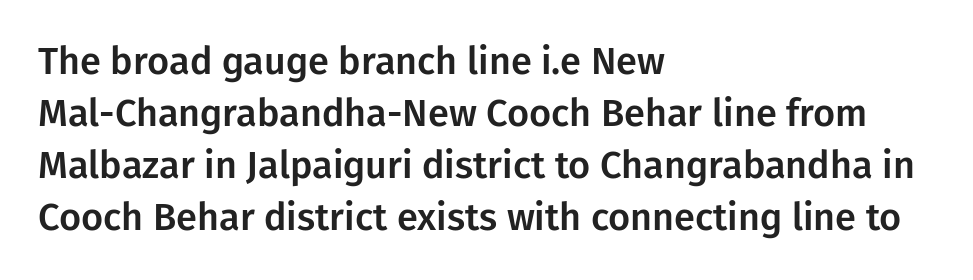
Q: Is the text italic (slanted)? A: No, it is upright.
Q: Is the typeface a serif or a sans-serif typeface? A: Sans-serif.
Q: Is the text underlined? A: No.
Q: How is the paragraph aligned? A: Left-aligned.
Q: Is the spacing between letters normal or unusually wide? A: Normal.
Q: Is the spacing between lines tight, normal or loose? A: Normal.
Q: Width (condensed, normal, or wide)? A: Normal.
Q: Stroke contrast? A: Low.
Q: x-height? A: Medium.
Q: Monospaced? A: No.
